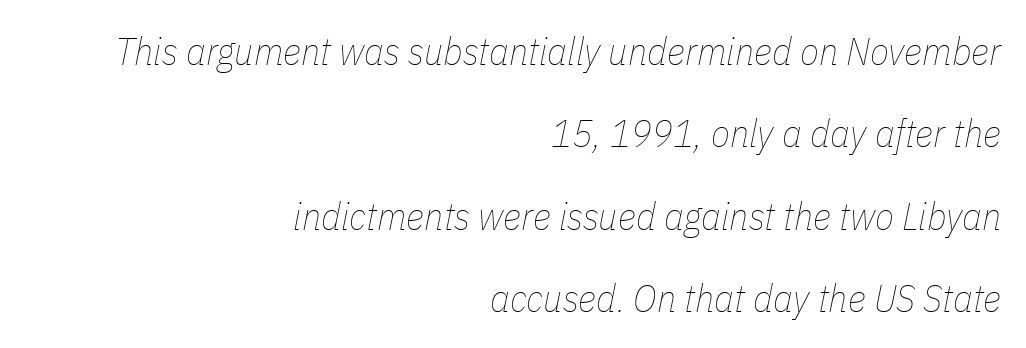
{"italic": "yes", "lean": "right", "slant_degrees": 11, "bold": "no", "weight": "thin", "width": "condensed", "stroke_contrast": "low", "x_height": "medium", "monospaced": "no", "underline": "no", "align": "right", "line_spacing": "loose", "line_spacing_ratio": 2.11, "letter_spacing": "normal", "letter_spacing_em": 0.0, "glyph_px": 39}
